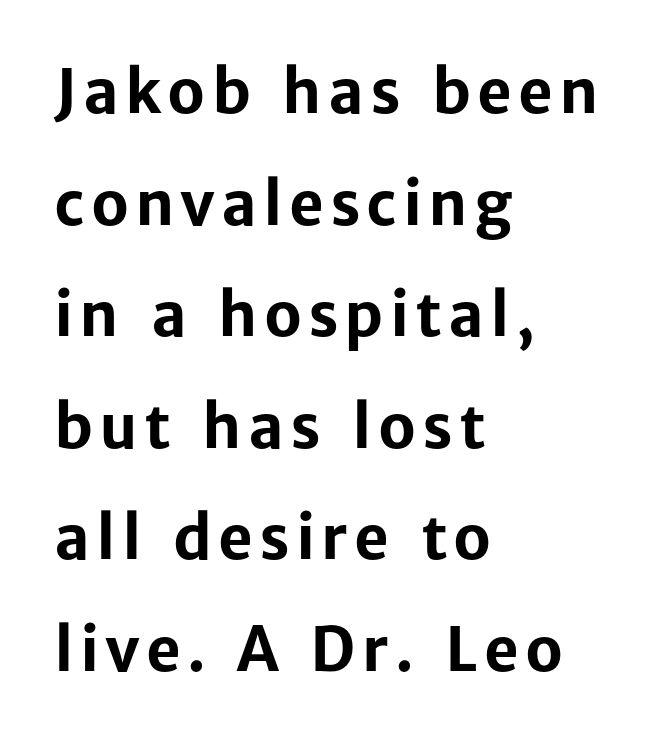
The image shows 60 px bold sans-serif type, upright; set left-aligned, line spacing 1.86x, not underlined; low stroke contrast and a medium x-height.
